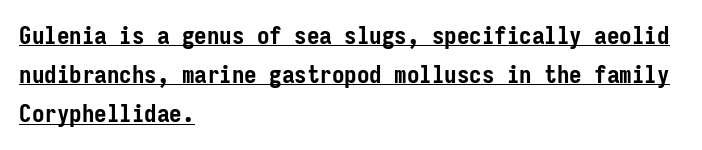
The image shows 25 px bold type, upright; set left-aligned, normal line spacing (1.57x), normal letter spacing, underlined.
